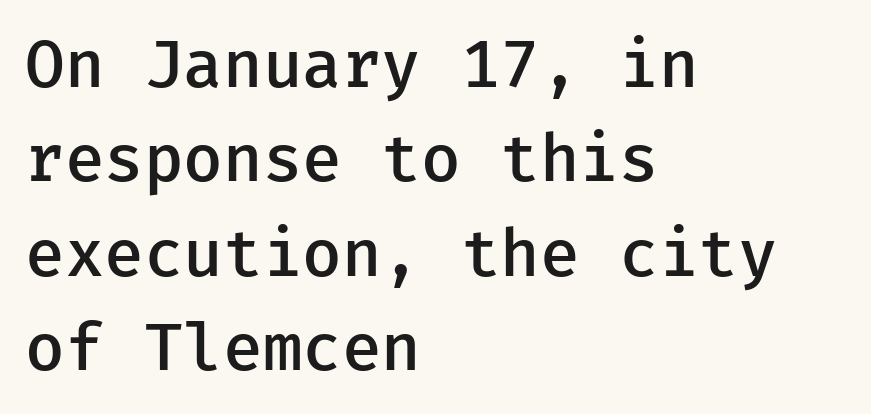
{"serif": "no", "italic": "no", "bold": "semi", "weight": "semibold", "width": "normal", "stroke_contrast": "low", "x_height": "medium", "underline": "no", "align": "left", "line_spacing": "normal", "line_spacing_ratio": 1.43, "letter_spacing": "normal", "letter_spacing_em": 0.0, "glyph_px": 66}
